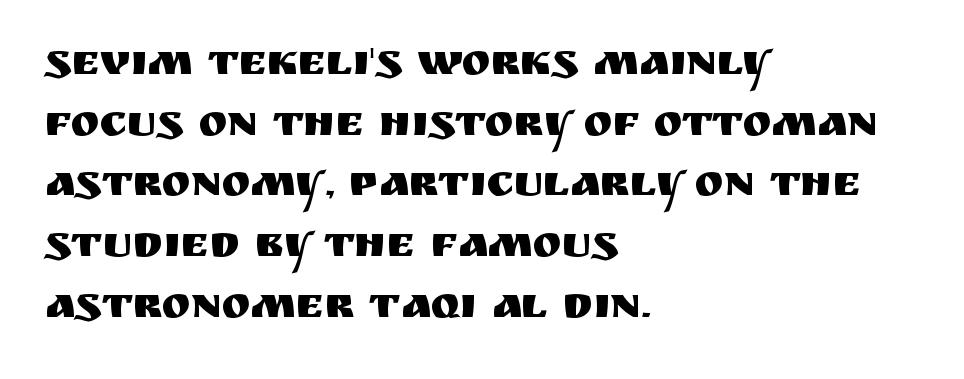
The image shows 43 px sans-serif type, upright; set left-aligned, normal line spacing (1.41x), normal letter spacing, not underlined; medium stroke contrast and a large x-height.
